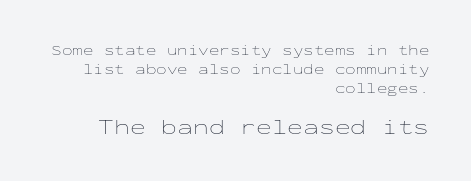
{"italic": "no", "bold": "no", "underline": "no", "align": "right", "line_spacing": "normal", "line_spacing_ratio": 1.34, "letter_spacing": "normal", "letter_spacing_em": 0.0, "larger_block": "second", "size_ratio": 1.5, "glyph_px": 21}
